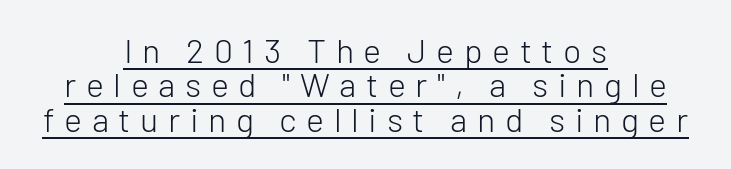
{"serif": "no", "italic": "no", "bold": "no", "weight": "light", "width": "normal", "stroke_contrast": "low", "x_height": "medium", "monospaced": "no", "underline": "yes", "align": "center", "line_spacing": "tight", "line_spacing_ratio": 1.01, "letter_spacing": "wide", "letter_spacing_em": 0.28, "glyph_px": 34}
